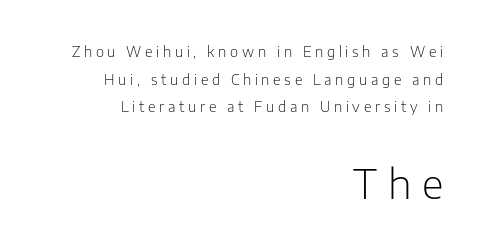
The image shows 40 px light sans-serif type, upright; set right-aligned, loose line spacing (1.97x), unusually wide letter spacing (+0.26 em), not underlined; the second (bottom) block is 2.86x larger; low stroke contrast and a medium x-height.
